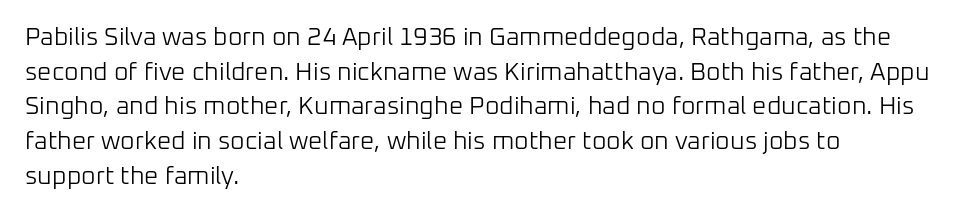
The image shows 25 px text type, upright; set left-aligned, normal line spacing (1.39x), normal letter spacing, not underlined.
